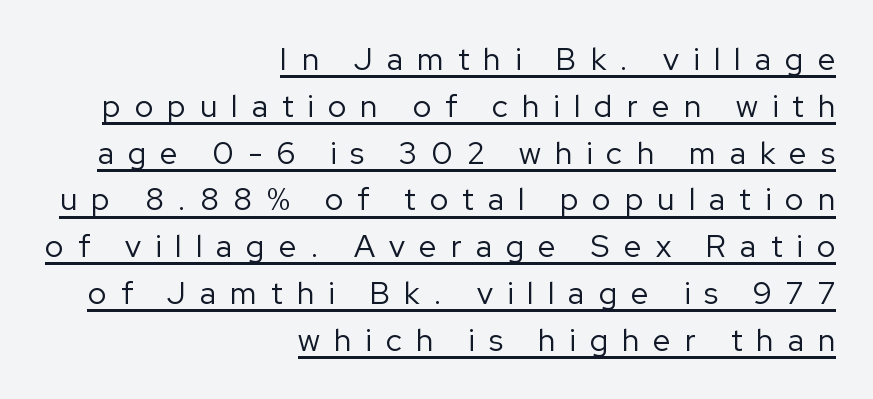
Q: Is the text bold? A: No.
Q: Is the text italic (slanted)? A: No, it is upright.
Q: Is the typeface a serif or a sans-serif typeface? A: Sans-serif.
Q: Is the text underlined? A: Yes.
Q: How is the paragraph aligned? A: Right-aligned.
Q: Is the spacing between letters normal or unusually wide? A: Unusually wide.
Q: Is the spacing between lines tight, normal or loose? A: Normal.
Q: Width (condensed, normal, or wide)? A: Normal.
Q: Stroke contrast? A: Low.
Q: x-height? A: Medium.
Q: Monospaced? A: No.
